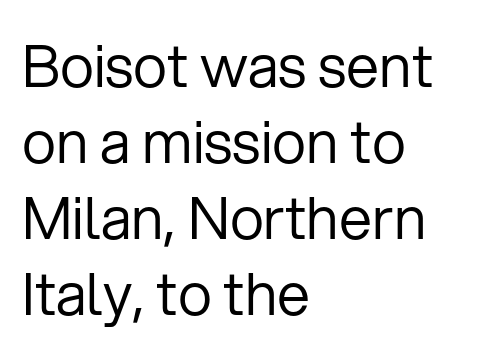
Characters remain perfectly vertical along every line. Default kerning and tracking; the words read as compact shapes. Character widths vary here, with narrow letters taking less room than wide ones. These lines stack with their left ends in a neat column. Regular leading. The weight would be labelled regular, book, light, or lighter still.
